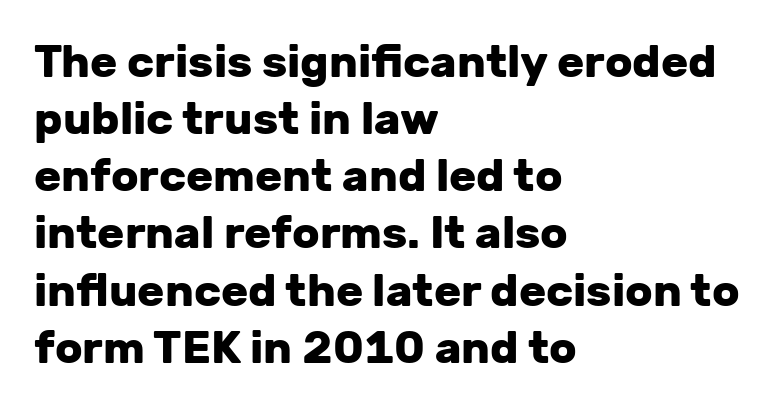
{"serif": "no", "italic": "no", "bold": "yes", "weight": "heavy", "width": "normal", "stroke_contrast": "low", "x_height": "medium", "monospaced": "no", "underline": "no", "align": "left", "line_spacing": "normal", "line_spacing_ratio": 1.27, "letter_spacing": "normal", "letter_spacing_em": 0.0, "glyph_px": 45}
